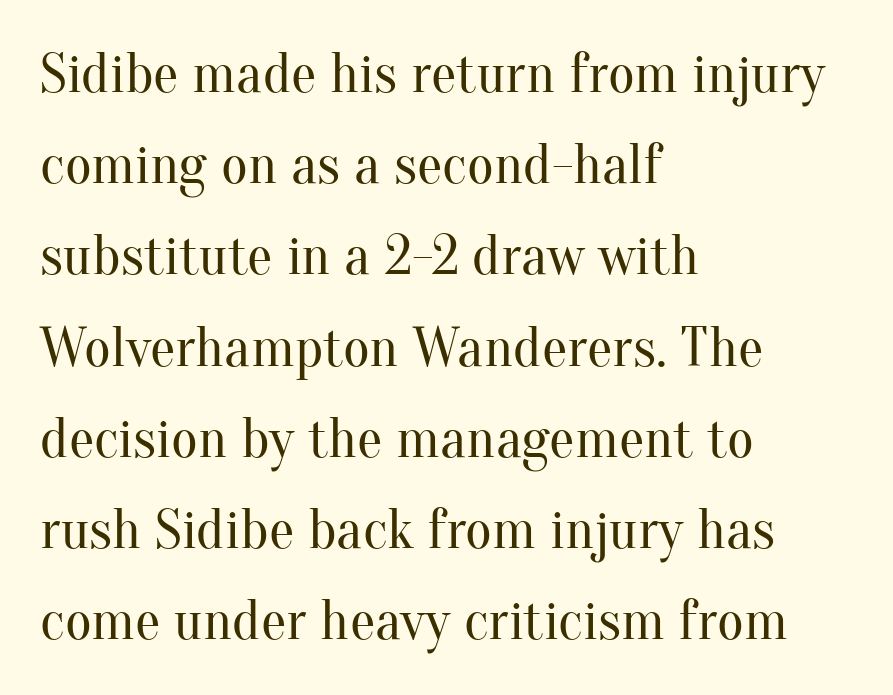
Q: Is the text bold? A: No.
Q: Is the text italic (slanted)? A: No, it is upright.
Q: Is the typeface a serif or a sans-serif typeface? A: Serif.
Q: Is the text underlined? A: No.
Q: How is the paragraph aligned? A: Left-aligned.
Q: Is the spacing between letters normal or unusually wide? A: Normal.
Q: Is the spacing between lines tight, normal or loose? A: Normal.
Q: Width (condensed, normal, or wide)? A: Normal.
Q: Stroke contrast? A: Medium.
Q: x-height? A: Small.
Q: Monospaced? A: No.
